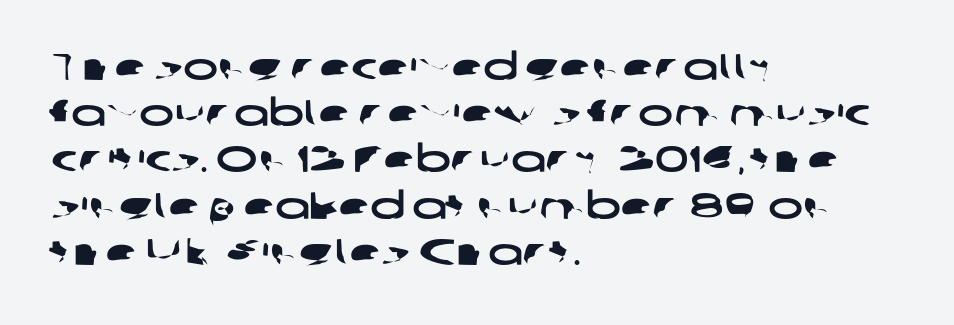
The image shows 37 px wide sans-serif type; set left-aligned, normal line spacing (1.25x), normal letter spacing, not underlined; low stroke contrast and a medium x-height.
